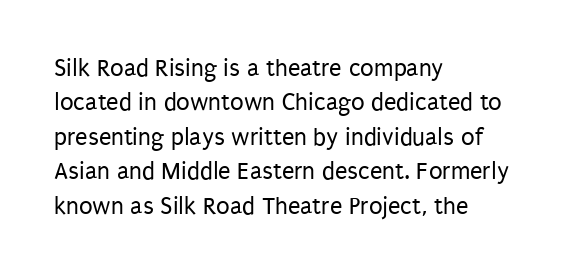
{"italic": "no", "bold": "no", "underline": "no", "align": "left", "line_spacing": "normal", "line_spacing_ratio": 1.38, "letter_spacing": "normal", "letter_spacing_em": 0.0, "glyph_px": 25}
